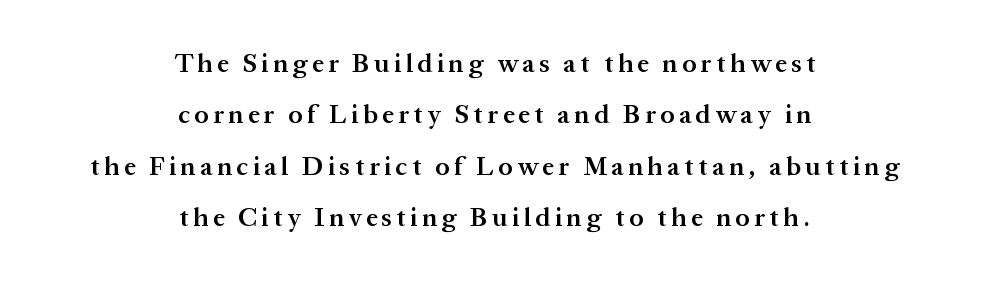
The image shows 26 px text type, upright; set centered, loose line spacing (1.98x), not underlined.
